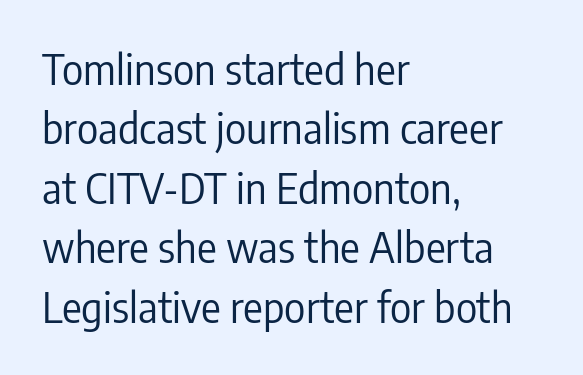
The image shows 41 px regular-weight, condensed sans-serif type, upright; set left-aligned, normal line spacing (1.45x), normal letter spacing, not underlined; low stroke contrast and a medium x-height.
